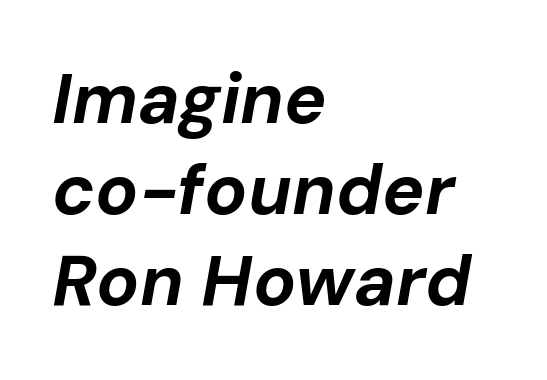
Q: Is the text bold? A: Yes.
Q: Is the text italic (slanted)? A: Yes, it leans right by about 10 degrees.
Q: Is the text underlined? A: No.
Q: How is the paragraph aligned? A: Left-aligned.
Q: Is the spacing between letters normal or unusually wide? A: Normal.
Q: Is the spacing between lines tight, normal or loose? A: Normal.
Q: Width (condensed, normal, or wide)? A: Normal.
Q: Stroke contrast? A: Low.
Q: x-height? A: Medium.
Q: Monospaced? A: No.
